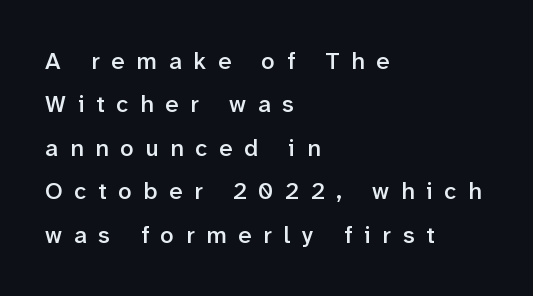
{"italic": "no", "bold": "semi", "underline": "no", "align": "left", "line_spacing_ratio": 1.81, "letter_spacing": "wide", "letter_spacing_em": 0.49, "glyph_px": 24}
